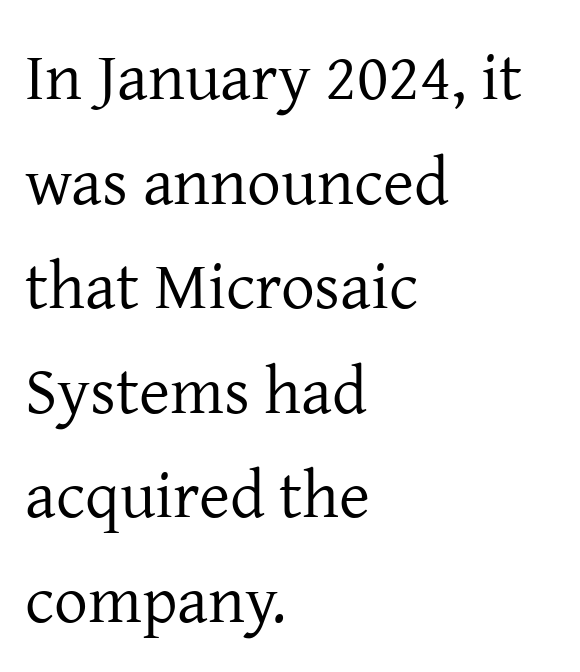
Q: Is the text bold? A: No.
Q: Is the text italic (slanted)? A: No, it is upright.
Q: Is the typeface a serif or a sans-serif typeface? A: Serif.
Q: Is the text underlined? A: No.
Q: How is the paragraph aligned? A: Left-aligned.
Q: Is the spacing between letters normal or unusually wide? A: Normal.
Q: Is the spacing between lines tight, normal or loose? A: Normal.
Q: Width (condensed, normal, or wide)? A: Normal.
Q: Stroke contrast? A: Low.
Q: x-height? A: Medium.
Q: Monospaced? A: No.
